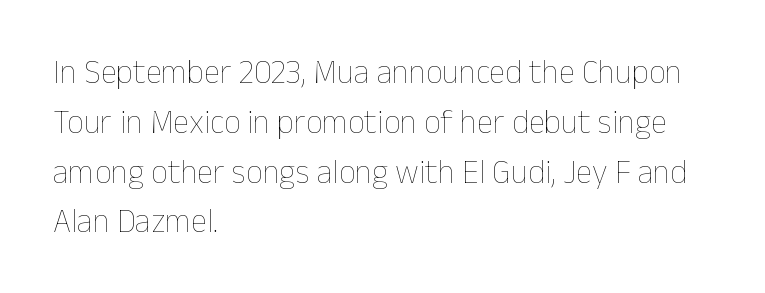
Q: Is the text bold? A: No.
Q: Is the text italic (slanted)? A: No, it is upright.
Q: Is the text underlined? A: No.
Q: How is the paragraph aligned? A: Left-aligned.
Q: Is the spacing between letters normal or unusually wide? A: Normal.
Q: Is the spacing between lines tight, normal or loose? A: Normal.
Q: Width (condensed, normal, or wide)? A: Normal.
Q: Stroke contrast? A: Low.
Q: x-height? A: Medium.
Q: Monospaced? A: No.
